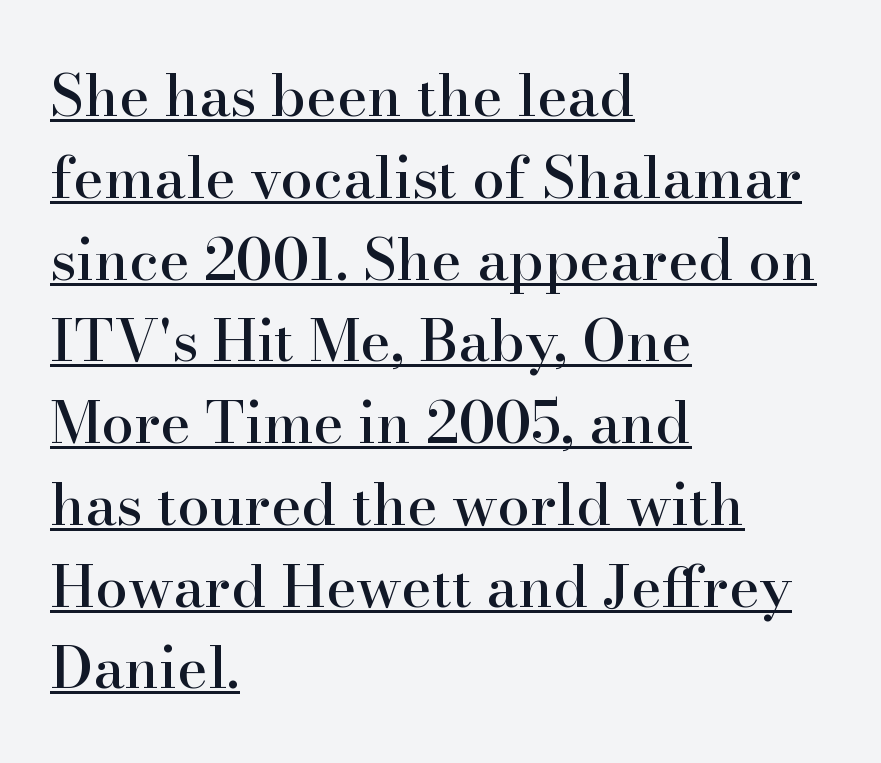
Has an underline been added? It has. This sample uses an upright cut, with every glyph sitting square on the baseline. Little horizontal feet cap the strokes, marking this as serif type. Think of a printed novel: that variable character pitch is what you see here.
